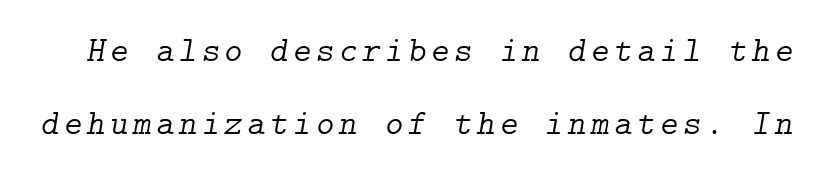
{"serif": "yes", "italic": "yes", "lean": "right", "slant_degrees": 9, "bold": "no", "weight": "light", "width": "normal", "stroke_contrast": "low", "x_height": "medium", "underline": "no", "line_spacing": "loose", "line_spacing_ratio": 2.1, "glyph_px": 35}
